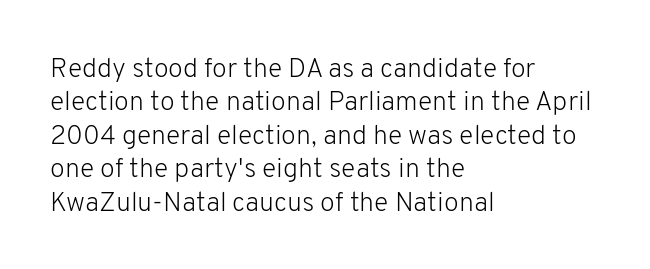
No letter is thick-stroked: the sample isn't bold. This rendering leaves character spacing at its baseline value. A bare baseline throughout the passage. Line beginnings align vertically; line endings do not. This sample uses an upright cut, with every glyph sitting square on the baseline.
